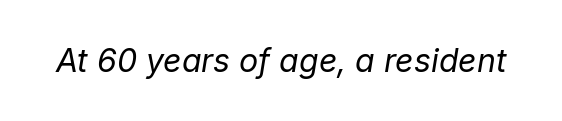
Compared with a typical body face, this is equally light or lighter still. Check under the words: just untouched page. Each letter keeps its own natural width here, so spacing adapts to shape. Spacing between characters is what you'd get straight out of the box.
